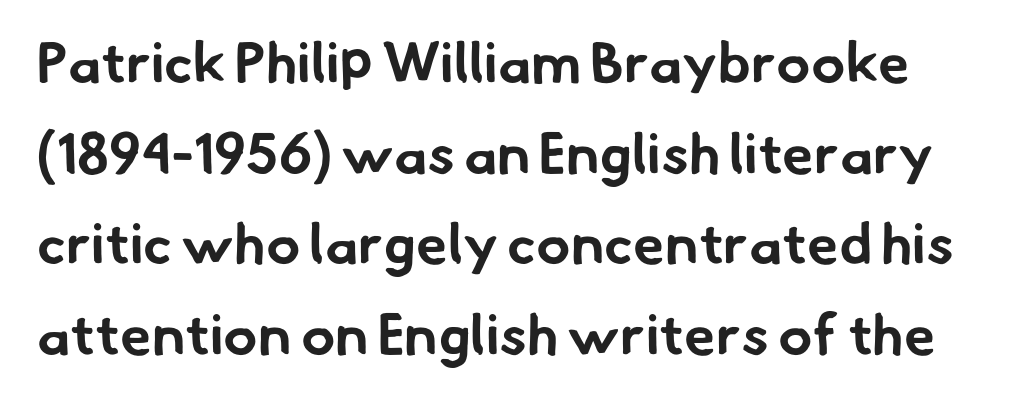
Q: Is the text bold? A: Yes.
Q: Is the typeface a serif or a sans-serif typeface? A: Sans-serif.
Q: Is the text underlined? A: No.
Q: Is the spacing between letters normal or unusually wide? A: Normal.
Q: Is the spacing between lines tight, normal or loose? A: Normal.
Q: Width (condensed, normal, or wide)? A: Normal.
Q: Stroke contrast? A: Low.
Q: x-height? A: Small.
Q: Monospaced? A: No.
